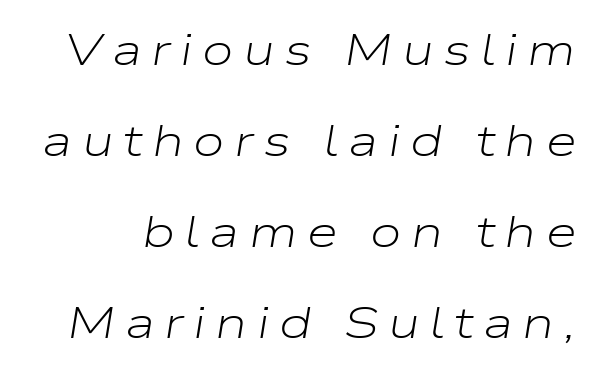
Italic: yes, the glyphs are oblique. Compared with a typical body face, this is equally light or lighter still. Rule under the text: the space is simply empty. Inter-character spacing is expanded well beyond the font's built-in metrics.
